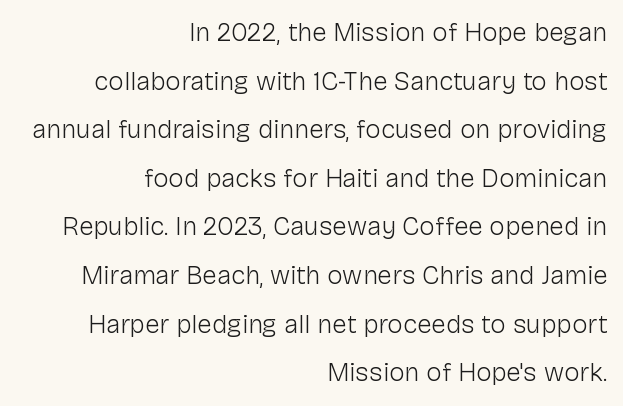
The baseline area is clear. In CSS terms this would be text-align: right. Is the stroke heavy? The answer is a plain regular-or-lighter. Unlike italic type, these characters show no tilt at all. Each word holds together tightly as a unit, with standard inter-letter gaps.
